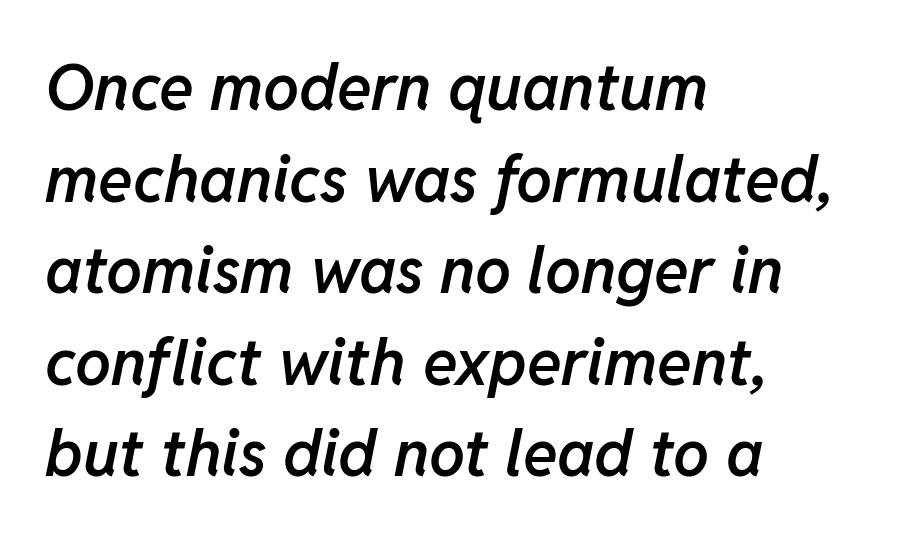
{"italic": "yes", "lean": "right", "slant_degrees": 11, "bold": "semi", "weight": "semibold", "width": "normal", "stroke_contrast": "low", "x_height": "medium", "monospaced": "no", "underline": "no", "align": "left", "line_spacing": "normal", "line_spacing_ratio": 1.43, "letter_spacing": "normal", "letter_spacing_em": 0.0, "glyph_px": 64}
